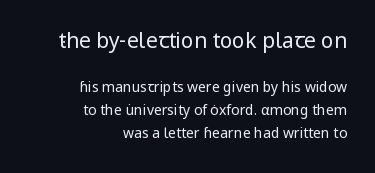
{"italic": "no", "bold": "no", "underline": "no", "align": "right", "line_spacing": "normal", "line_spacing_ratio": 1.64, "letter_spacing": "normal", "letter_spacing_em": 0.0, "larger_block": "first", "size_ratio": 1.5, "glyph_px": 21}
